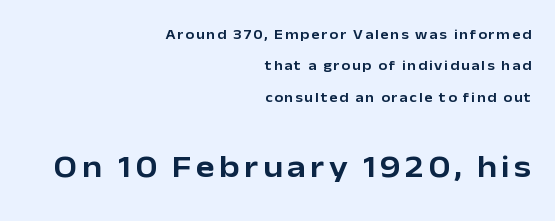
Q: Is the text italic (slanted)? A: No, it is upright.
Q: Is the typeface a serif or a sans-serif typeface? A: Sans-serif.
Q: Is the text underlined? A: No.
Q: How is the paragraph aligned? A: Right-aligned.
Q: Is the spacing between lines tight, normal or loose? A: Loose.
Q: Which block of text is set in a larger size, the first (top) or the second (bottom)? A: The second (bottom) one.
Q: Width (condensed, normal, or wide)? A: Normal.
Q: Stroke contrast? A: Low.
Q: x-height? A: Medium.
Q: Monospaced? A: No.
